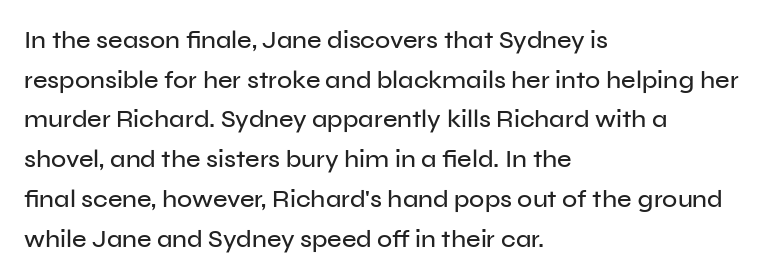
{"italic": "no", "underline": "no", "align": "left", "line_spacing": "normal", "line_spacing_ratio": 1.59, "letter_spacing": "normal", "letter_spacing_em": 0.0, "glyph_px": 25}
